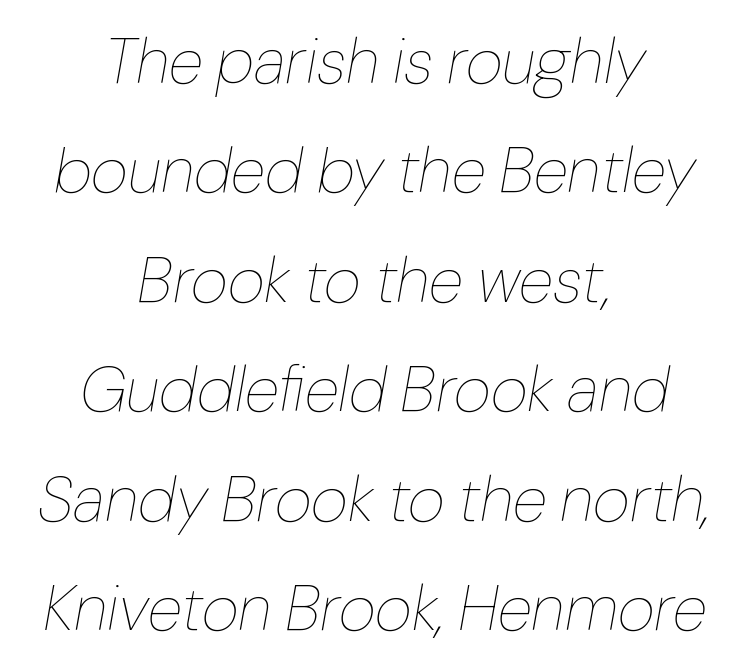
The letters look calm and open, with moderate or lighter stems. You could not count columns in this text — the font is proportionally spaced. The rendering positions every line midway between the sides. A clean baseline with only descenders dipping below it. Observe the lean: these are italic letterforms.
